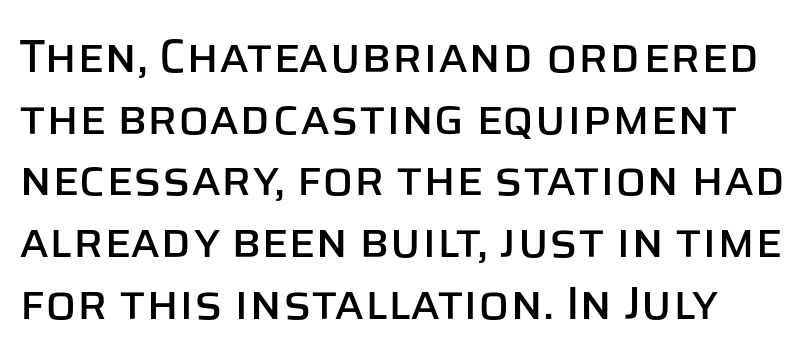
{"serif": "no", "italic": "no", "width": "normal", "stroke_contrast": "low", "x_height": "large", "monospaced": "no", "underline": "no", "line_spacing": "normal", "line_spacing_ratio": 1.34, "letter_spacing": "normal", "letter_spacing_em": 0.0, "glyph_px": 46}
